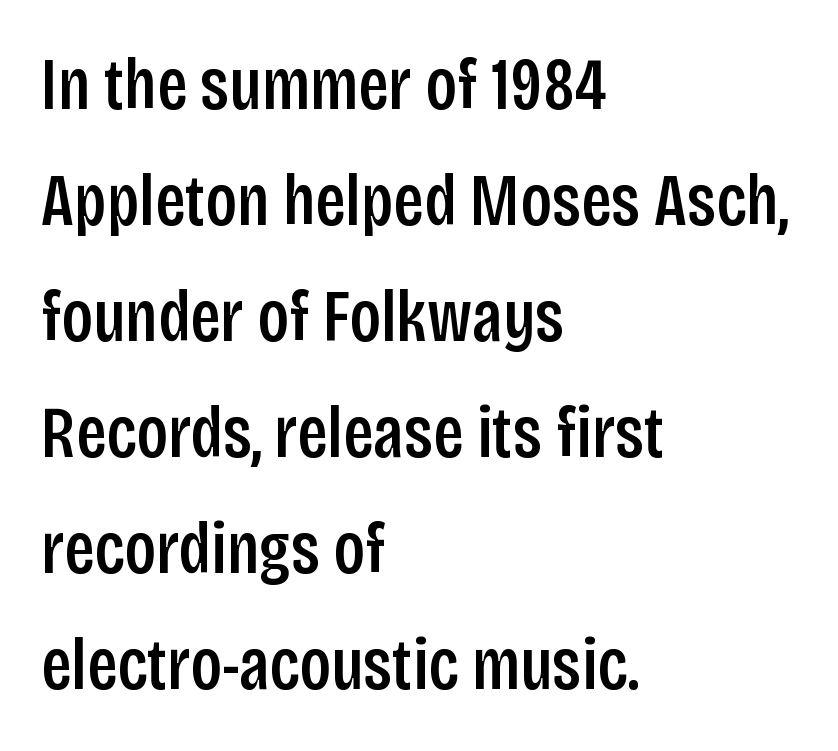
These lines were composed using upright roman letters. The rendering uses natural spacing where letterforms have individual widths. Honestly, the letter spacing is just normal — you wouldn't notice it. This rendering uses left alignment, leaving the right contour irregular. Unlike a traditional serif, this face leaves its strokes unadorned. The leading is moderate, giving the passage an even texture.
